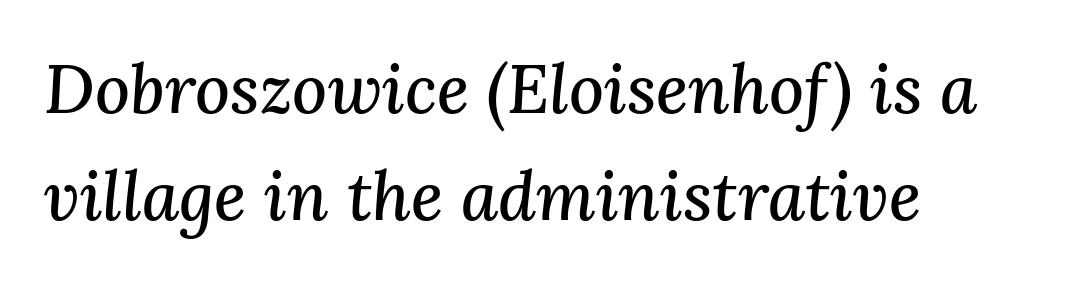
Q: Is the text italic (slanted)? A: Yes, it leans right by about 3 degrees.
Q: Is the typeface a serif or a sans-serif typeface? A: Serif.
Q: Is the text underlined? A: No.
Q: How is the paragraph aligned? A: Left-aligned.
Q: Is the spacing between letters normal or unusually wide? A: Normal.
Q: Is the spacing between lines tight, normal or loose? A: Normal.
Q: Width (condensed, normal, or wide)? A: Normal.
Q: Stroke contrast? A: Medium.
Q: x-height? A: Medium.
Q: Monospaced? A: No.
